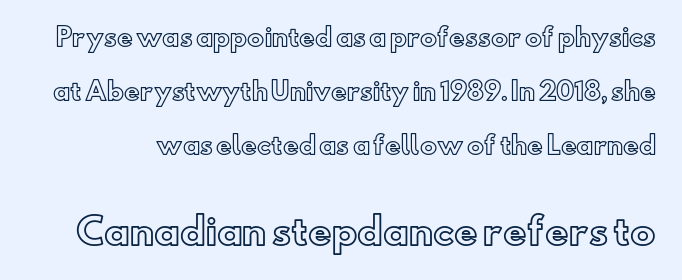
{"italic": "no", "width": "normal", "x_height": "small", "monospaced": "no", "underline": "no", "line_spacing": "loose", "line_spacing_ratio": 2.24, "letter_spacing": "normal", "letter_spacing_em": 0.0, "larger_block": "second", "size_ratio": 1.5, "glyph_px": 36}
